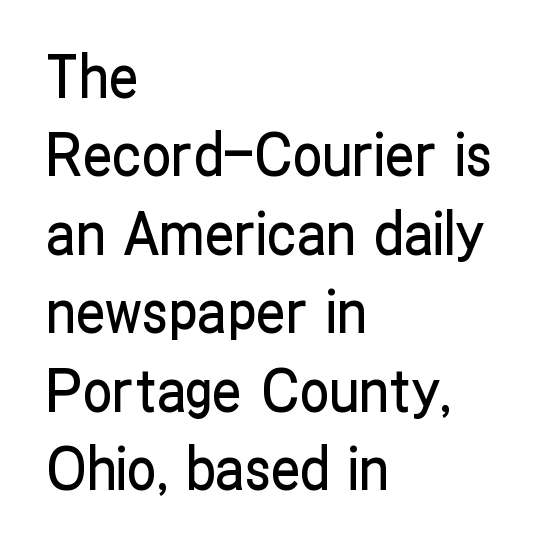
Unlike italic type, these characters show no tilt at all. A clean baseline with only descenders dipping below it. Quick note: interline space is typical. These lines are rendered in a variable-pitch font.
